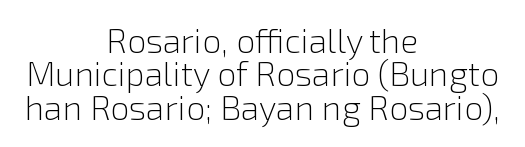
Q: Is the text bold? A: No.
Q: Is the text italic (slanted)? A: No, it is upright.
Q: Is the typeface a serif or a sans-serif typeface? A: Sans-serif.
Q: Is the text underlined? A: No.
Q: How is the paragraph aligned? A: Centered.
Q: Is the spacing between letters normal or unusually wide? A: Normal.
Q: Is the spacing between lines tight, normal or loose? A: Tight.
Q: Width (condensed, normal, or wide)? A: Normal.
Q: x-height? A: Medium.
Q: Monospaced? A: No.
